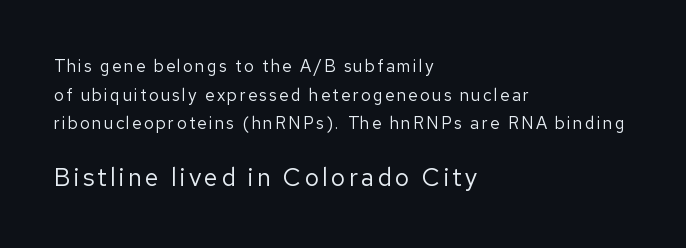
Q: Is the text bold? A: No.
Q: Is the text italic (slanted)? A: No, it is upright.
Q: Is the text underlined? A: No.
Q: How is the paragraph aligned? A: Left-aligned.
Q: Is the spacing between lines tight, normal or loose? A: Normal.
Q: Which block of text is set in a larger size, the first (top) or the second (bottom)? A: The second (bottom) one.
